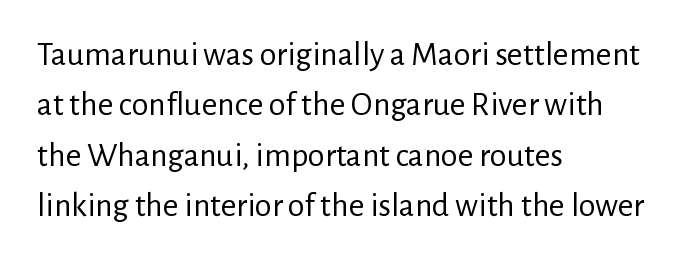
The image shows 34 px regular-weight sans-serif type, upright; set left-aligned, normal line spacing (1.48x), normal letter spacing, not underlined; low stroke contrast and a medium x-height.
